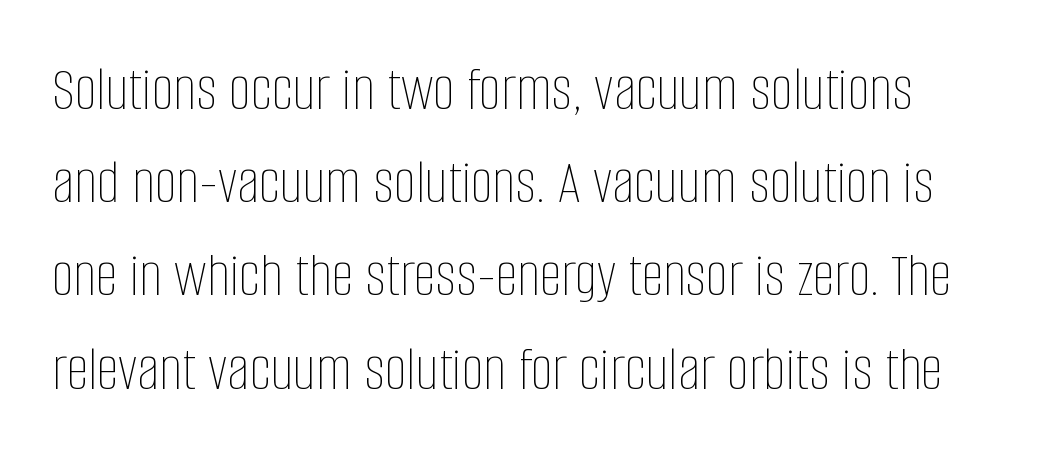
Interline gaps are of average width in this sample. The tracking reads as untouched default to a designer's eye. A light-to-regular cut is what we see here. Each row of text sits above clean, open space. You could not count columns in this text — the font is proportionally spaced. Rendered with straight, roman letterforms.
